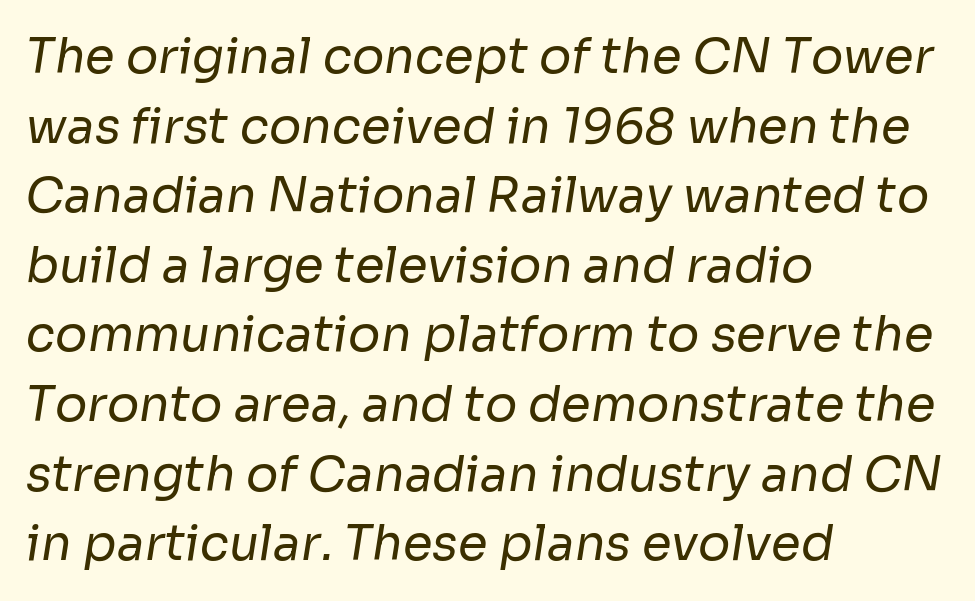
The image shows 48 px regular-weight sans-serif type; set left-aligned, normal line spacing (1.45x), normal letter spacing, not underlined; low stroke contrast and a medium x-height.
